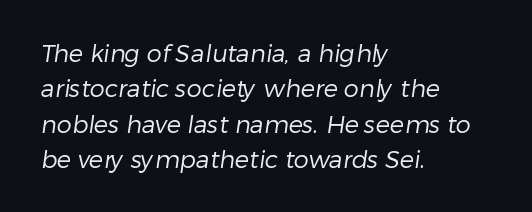
The image shows 24 px text type; set left-aligned, normal line spacing (1.47x), normal letter spacing, not underlined.
